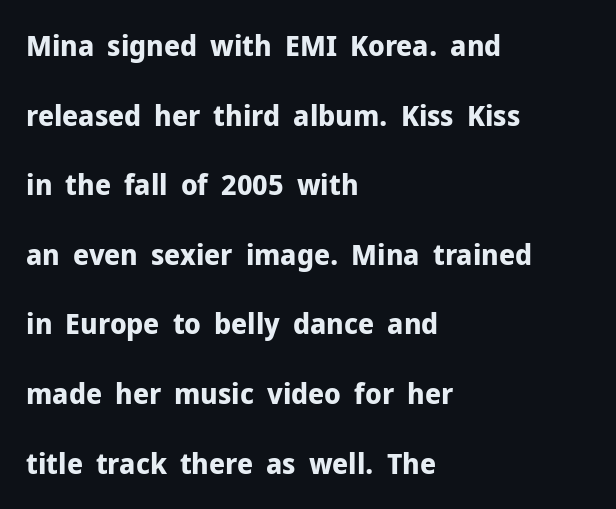
The image shows 29 px bold sans-serif type, upright; set left-aligned, loose line spacing (2.4x), normal letter spacing, not underlined; low stroke contrast and a medium x-height.
